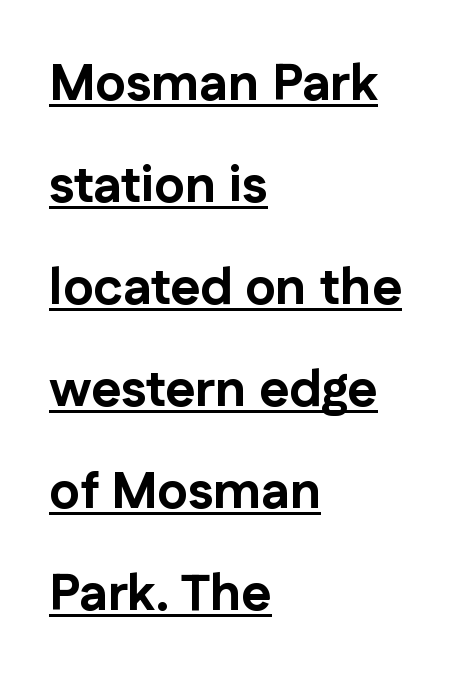
Compared with typical paragraphs, the rows here are farther apart. Tracking here is standard; glyphs follow each other at the usual distance. Students, this is bold: see how much ink each stroke carries. The rag falls on the right side of this text block.
